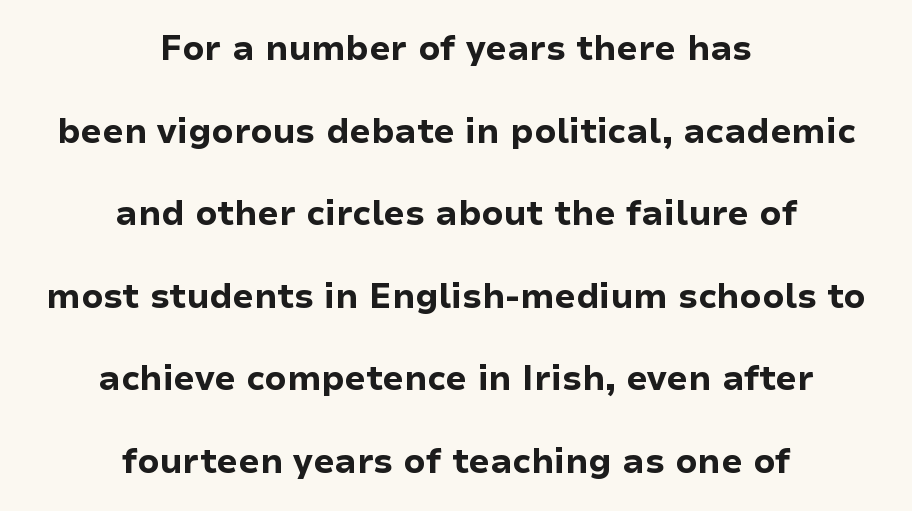
{"serif": "no", "italic": "no", "bold": "yes", "weight": "bold", "width": "normal", "stroke_contrast": "low", "x_height": "medium", "monospaced": "no", "underline": "no", "align": "center", "line_spacing": "loose", "line_spacing_ratio": 2.43, "letter_spacing": "normal", "letter_spacing_em": 0.0, "glyph_px": 34}
